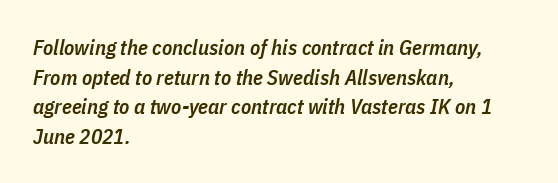
When letters slant like this, we call the style italic. The line texture is even and compact thanks to regular tracking. Descender tails drop into unmarked territory. Short and long lines alike share a common starting point at left.
